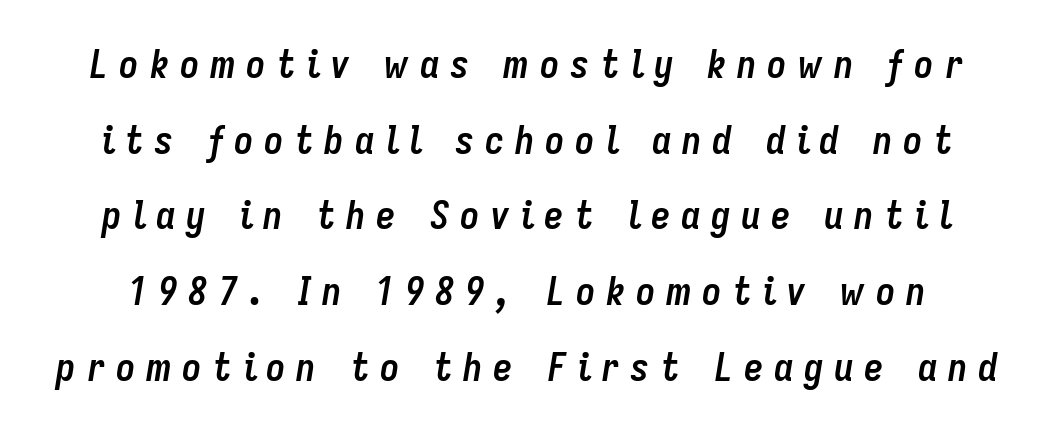
The image shows 39 px semibold, condensed type, italic (leaning right); set loose line spacing (1.94x), unusually wide letter spacing (+0.27 em), not underlined; low stroke contrast and a medium x-height.
